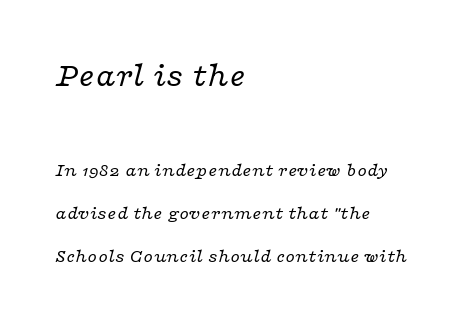
{"serif": "yes", "italic": "yes", "lean": "right", "slant_degrees": 16, "bold": "no", "weight": "regular", "width": "wide", "stroke_contrast": "low", "x_height": "medium", "monospaced": "no", "underline": "no", "align": "left", "line_spacing": "loose", "line_spacing_ratio": 2.26, "letter_spacing": "normal", "letter_spacing_em": 0.0, "larger_block": "first", "size_ratio": 1.79, "glyph_px": 34}
